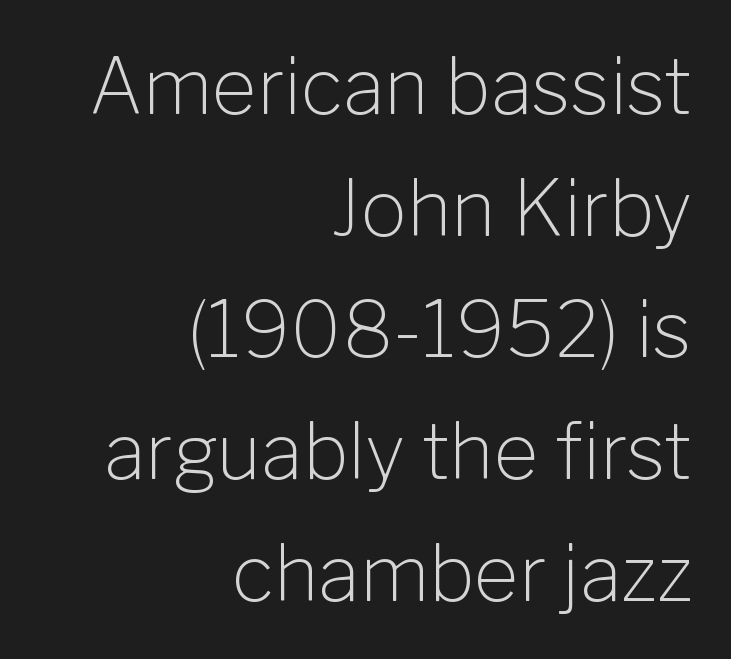
Q: Is the text bold? A: No.
Q: Is the text italic (slanted)? A: No, it is upright.
Q: Is the typeface a serif or a sans-serif typeface? A: Sans-serif.
Q: Is the text underlined? A: No.
Q: How is the paragraph aligned? A: Right-aligned.
Q: Is the spacing between letters normal or unusually wide? A: Normal.
Q: Is the spacing between lines tight, normal or loose? A: Normal.
Q: Width (condensed, normal, or wide)? A: Normal.
Q: Stroke contrast? A: Low.
Q: x-height? A: Medium.
Q: Monospaced? A: No.
